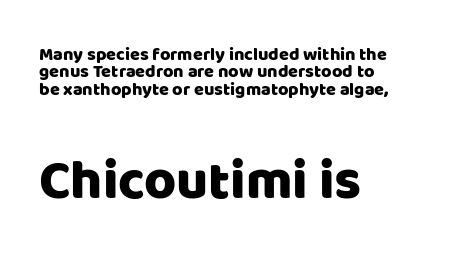
Underline: absent. Italic: no, the glyphs are upright roman. The rendering shows plain stroke endings on the letterforms — a sans-serif design. Between one letter and the next there's only the usual sliver of space. Compared with a centered layout, this one pins lines to the left instead.
